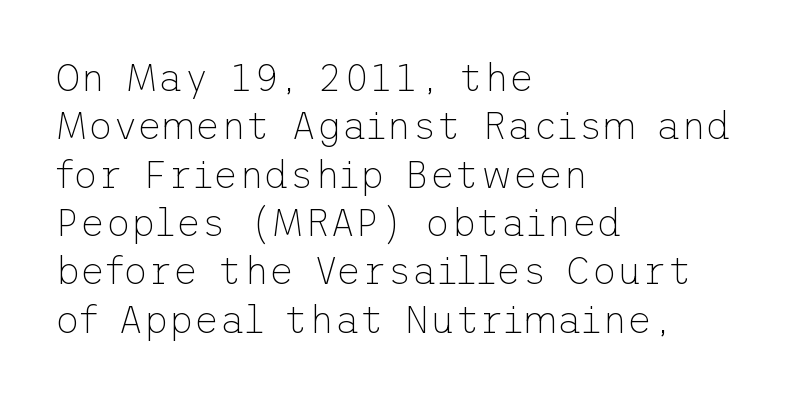
The image shows 39 px thin sans-serif type, upright; set left-aligned, line spacing 1.24x, normal letter spacing, not underlined; low stroke contrast and a medium x-height.
